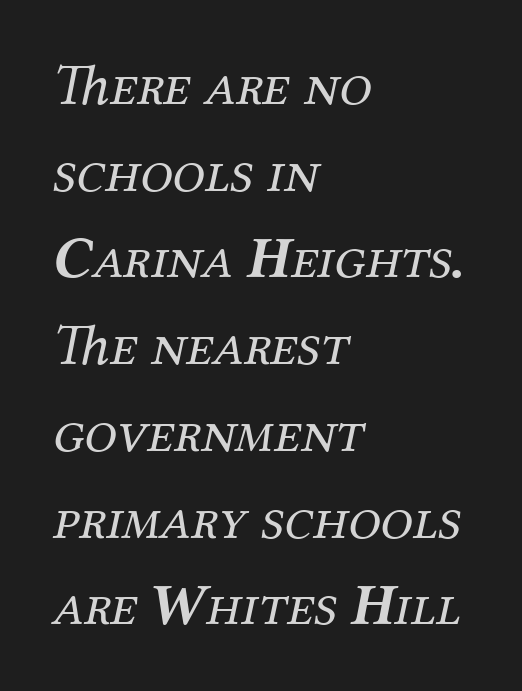
The image shows 59 px regular-weight serif type, italic (leaning right); set left-aligned, normal line spacing (1.47x), normal letter spacing, not underlined; medium stroke contrast and a medium x-height.
